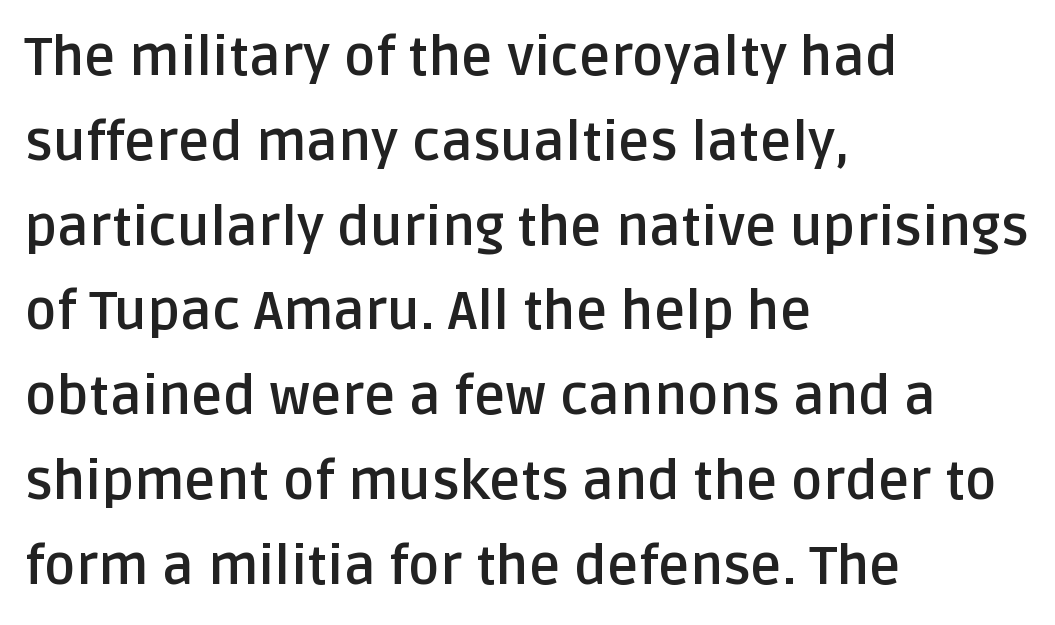
{"serif": "no", "italic": "no", "bold": "yes", "weight": "semibold", "width": "normal", "stroke_contrast": "low", "x_height": "large", "monospaced": "no", "underline": "no", "align": "left", "line_spacing": "normal", "line_spacing_ratio": 1.57, "letter_spacing": "normal", "letter_spacing_em": 0.0, "glyph_px": 54}
